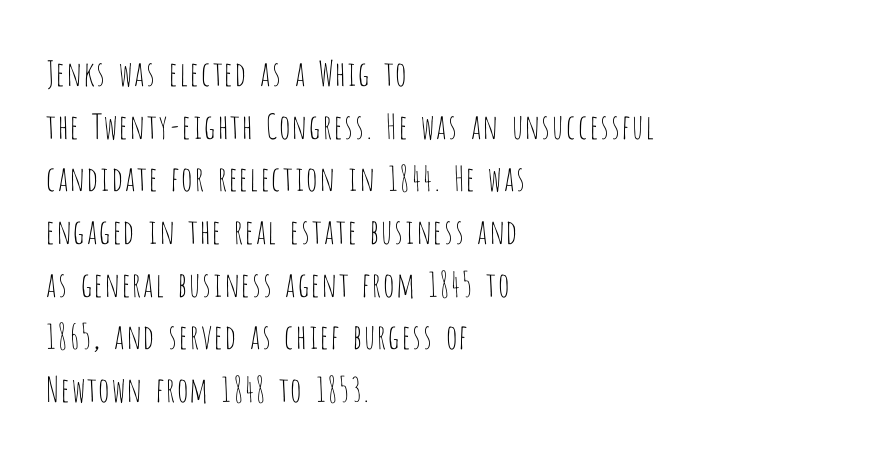
Q: Is the text bold? A: No.
Q: Is the text italic (slanted)? A: No, it is upright.
Q: Is the typeface a serif or a sans-serif typeface? A: Sans-serif.
Q: Is the text underlined? A: No.
Q: How is the paragraph aligned? A: Left-aligned.
Q: Is the spacing between letters normal or unusually wide? A: Normal.
Q: Is the spacing between lines tight, normal or loose? A: Normal.
Q: Width (condensed, normal, or wide)? A: Condensed.
Q: Stroke contrast? A: Low.
Q: x-height? A: Large.
Q: Monospaced? A: No.
